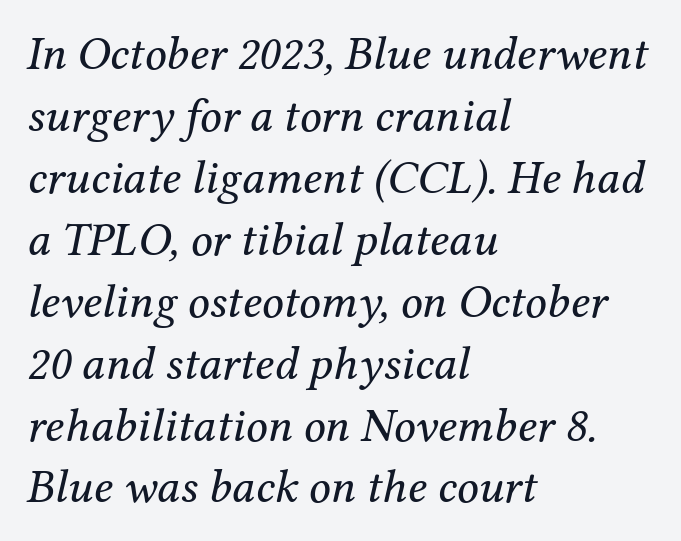
{"serif": "yes", "italic": "yes", "lean": "right", "slant_degrees": 12, "bold": "no", "weight": "regular", "width": "normal", "stroke_contrast": "medium", "x_height": "medium", "monospaced": "no", "underline": "no", "align": "left", "line_spacing": "normal", "line_spacing_ratio": 1.29, "letter_spacing": "normal", "letter_spacing_em": 0.0, "glyph_px": 48}
